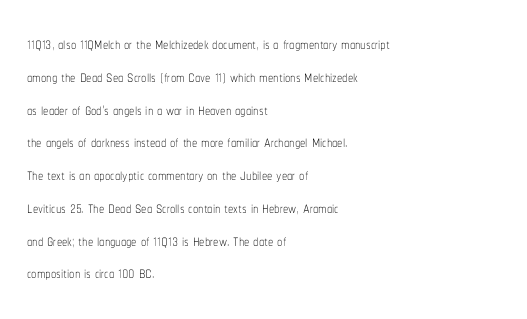
The image shows 21 px text type, upright; set left-aligned, normal line spacing (1.56x), normal letter spacing, not underlined.
